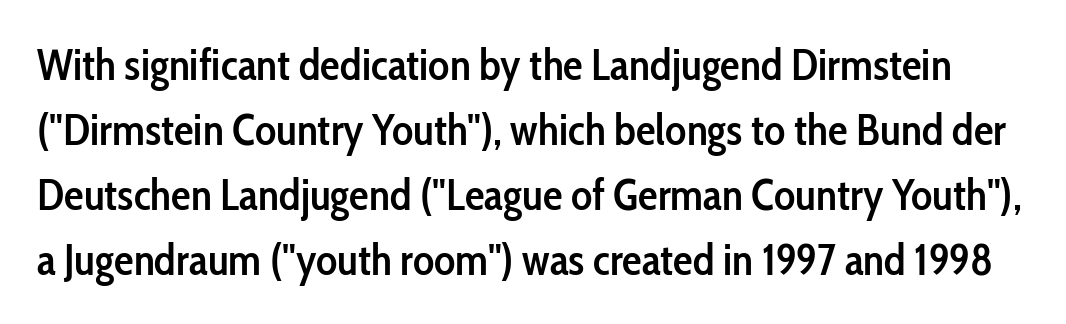
{"serif": "no", "italic": "no", "bold": "semi", "weight": "semibold", "width": "condensed", "stroke_contrast": "low", "x_height": "medium", "monospaced": "no", "underline": "no", "line_spacing": "normal", "line_spacing_ratio": 1.48, "letter_spacing": "normal", "letter_spacing_em": 0.0, "glyph_px": 44}
